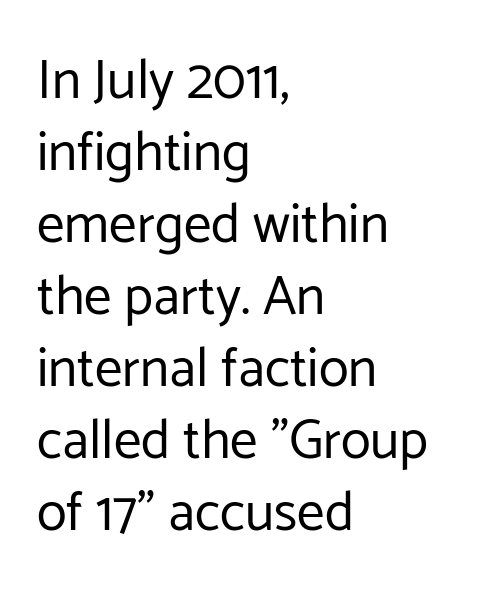
Stroke terminals: plain, sans-serif. These lines keep a tight, regular rhythm from letter to letter. The words here are not underlined. Stems here are at most as thick as an everyday book face. Students, observe: this is what conventionally led text looks like. The specimen reads as upright at a glance.
